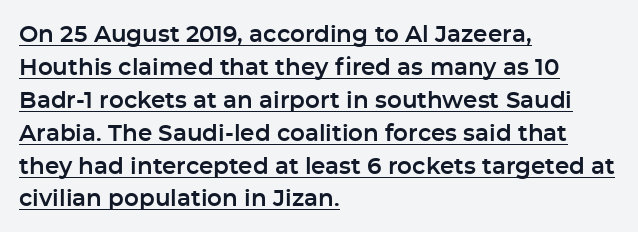
The image shows 23 px text type, upright; set left-aligned, normal line spacing (1.43x), normal letter spacing, underlined.
